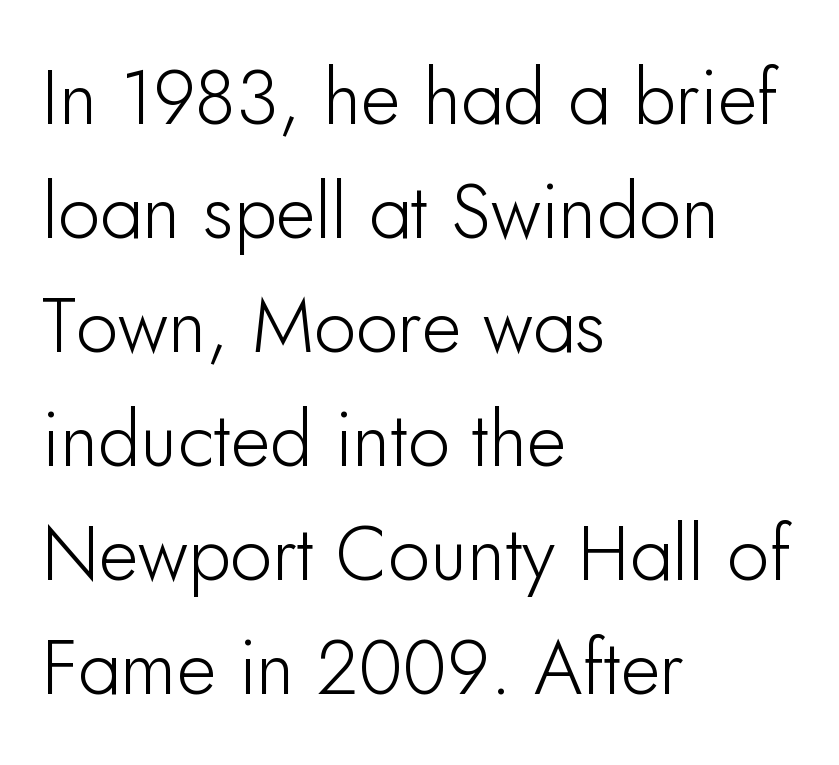
A typesetter would call this zero additional tracking. Classification — sans serif. Clear beneath every line of the passage. If you measured baseline to baseline, you'd find a middling distance. Varying glyph widths throughout — classic text-font behaviour.
